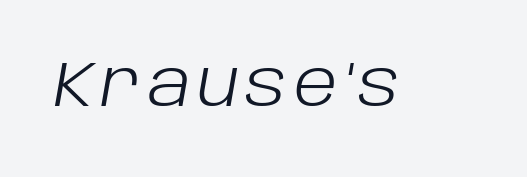
The image shows 63 px light type, italic (leaning right); set not underlined; low stroke contrast and a large x-height.
